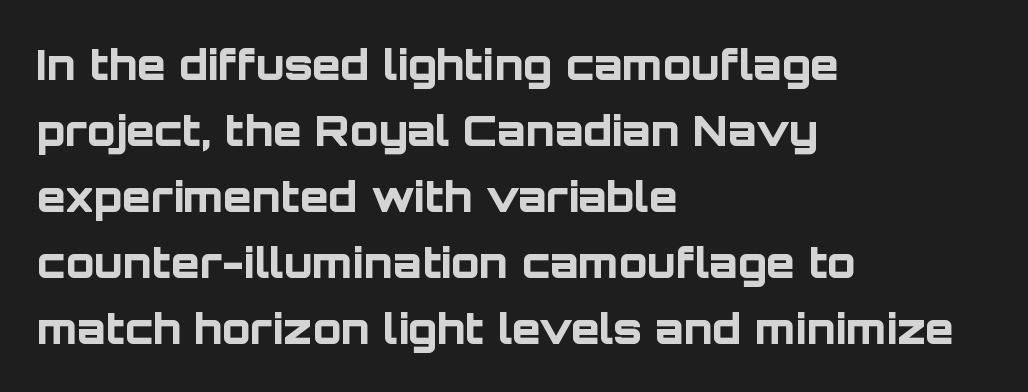
{"serif": "no", "italic": "no", "bold": "yes", "weight": "bold", "width": "normal", "stroke_contrast": "low", "x_height": "large", "monospaced": "no", "underline": "no", "align": "left", "line_spacing": "normal", "line_spacing_ratio": 1.57, "letter_spacing": "normal", "letter_spacing_em": 0.0, "glyph_px": 42}
